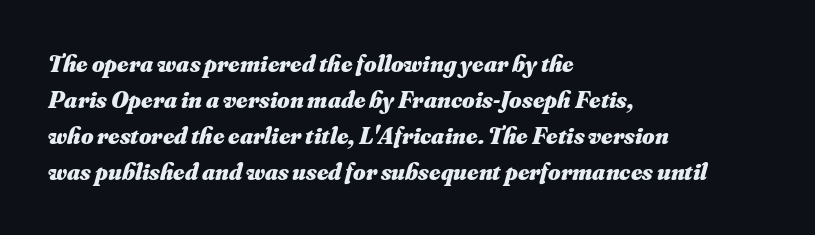
{"italic": "yes", "lean": "right", "slant_degrees": 16, "bold": "yes", "underline": "no", "align": "left", "line_spacing": "normal", "line_spacing_ratio": 1.5, "letter_spacing": "normal", "letter_spacing_em": 0.0, "glyph_px": 24}
